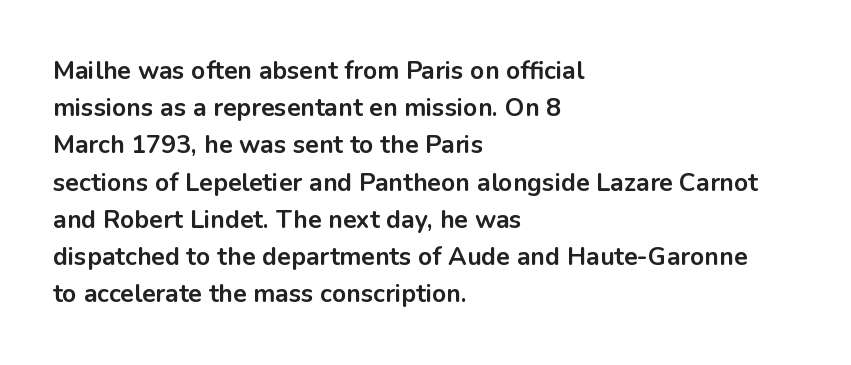
{"italic": "no", "bold": "yes", "underline": "no", "align": "left", "line_spacing": "normal", "line_spacing_ratio": 1.49, "letter_spacing": "normal", "letter_spacing_em": 0.0, "glyph_px": 25}
